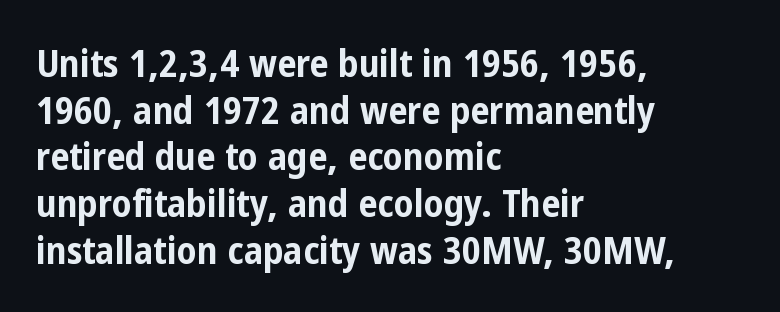
The image shows 38 px bold, condensed sans-serif type, upright; set left-aligned, line spacing 1.23x, normal letter spacing, not underlined; low stroke contrast and a medium x-height.
